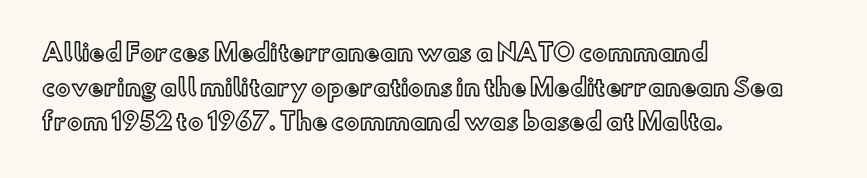
Q: Is the text italic (slanted)? A: No, it is upright.
Q: Is the text underlined? A: No.
Q: How is the paragraph aligned? A: Left-aligned.
Q: Is the spacing between letters normal or unusually wide? A: Normal.
Q: Is the spacing between lines tight, normal or loose? A: Normal.
